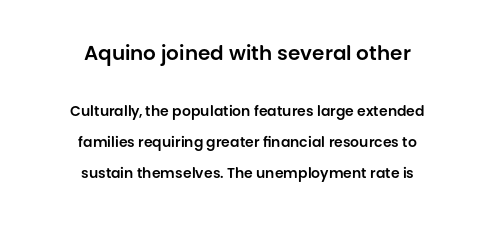
The rendering keeps characters at their native spacing. The setting favours the middle, as headings and verse often do. Students, observe: this is what heavily led, spacious text looks like. Descender tails drop into unmarked territory. The letters in the upper block stand taller than those in the block below.
